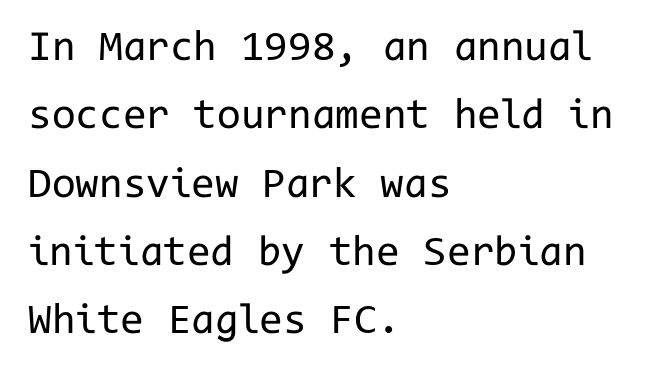
{"serif": "no", "italic": "no", "bold": "no", "weight": "regular", "width": "normal", "stroke_contrast": "low", "x_height": "medium", "monospaced": "yes", "underline": "no", "align": "left", "line_spacing": "normal", "line_spacing_ratio": 1.59, "letter_spacing": "normal", "letter_spacing_em": 0.0, "glyph_px": 43}
